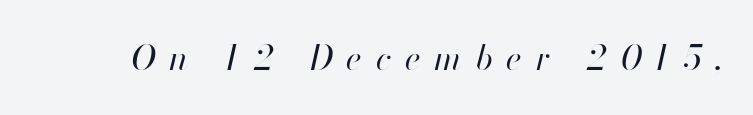
{"italic": "yes", "lean": "right", "slant_degrees": 13, "bold": "no", "weight": "regular", "width": "normal", "stroke_contrast": "high", "x_height": "small", "monospaced": "no", "underline": "no", "letter_spacing": "wide", "letter_spacing_em": 0.41, "glyph_px": 34}
